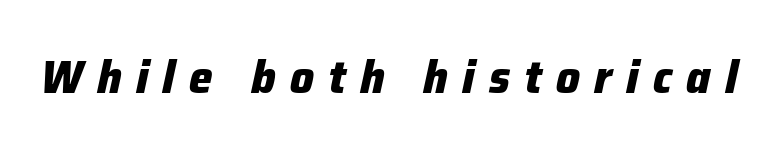
{"italic": "yes", "lean": "right", "slant_degrees": 12, "bold": "yes", "weight": "heavy", "width": "normal", "stroke_contrast": "low", "x_height": "medium", "monospaced": "no", "underline": "no", "letter_spacing": "wide", "letter_spacing_em": 0.3, "glyph_px": 47}
